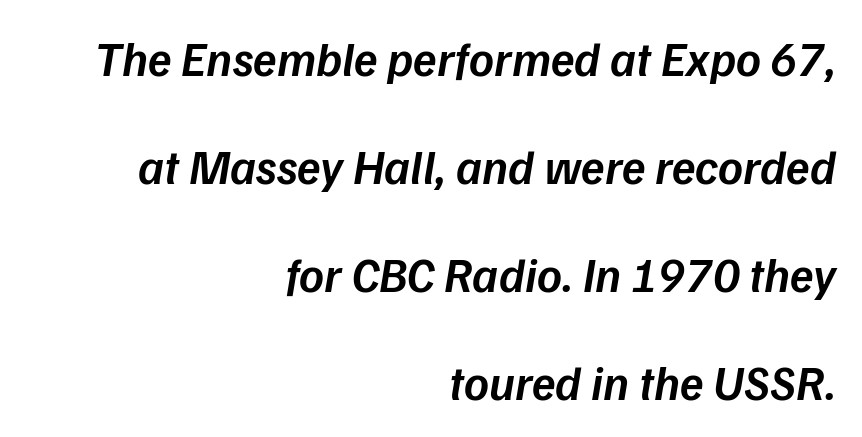
Q: Is the text bold? A: Semi-bold.
Q: Is the text italic (slanted)? A: Yes, it leans right by about 9 degrees.
Q: Is the text underlined? A: No.
Q: How is the paragraph aligned? A: Right-aligned.
Q: Is the spacing between letters normal or unusually wide? A: Normal.
Q: Is the spacing between lines tight, normal or loose? A: Loose.
Q: Width (condensed, normal, or wide)? A: Normal.
Q: Stroke contrast? A: Low.
Q: x-height? A: Medium.
Q: Monospaced? A: No.
